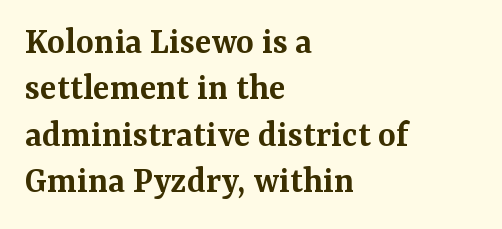
The image shows 38 px semibold serif type, upright; set left-aligned, line spacing 1.22x, normal letter spacing, not underlined; medium stroke contrast and a medium x-height.
